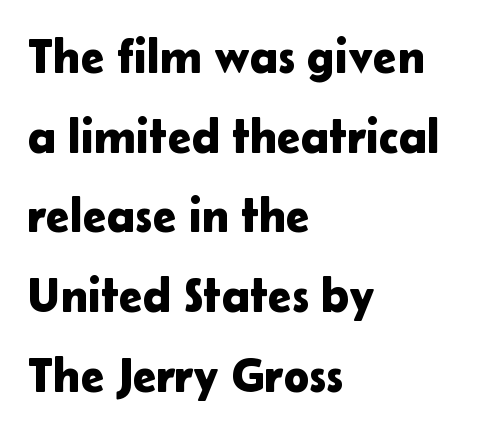
Q: Is the text italic (slanted)? A: No, it is upright.
Q: Is the typeface a serif or a sans-serif typeface? A: Sans-serif.
Q: Is the text underlined? A: No.
Q: How is the paragraph aligned? A: Left-aligned.
Q: Is the spacing between letters normal or unusually wide? A: Normal.
Q: Is the spacing between lines tight, normal or loose? A: Normal.
Q: Width (condensed, normal, or wide)? A: Normal.
Q: Stroke contrast? A: Low.
Q: x-height? A: Medium.
Q: Monospaced? A: No.
